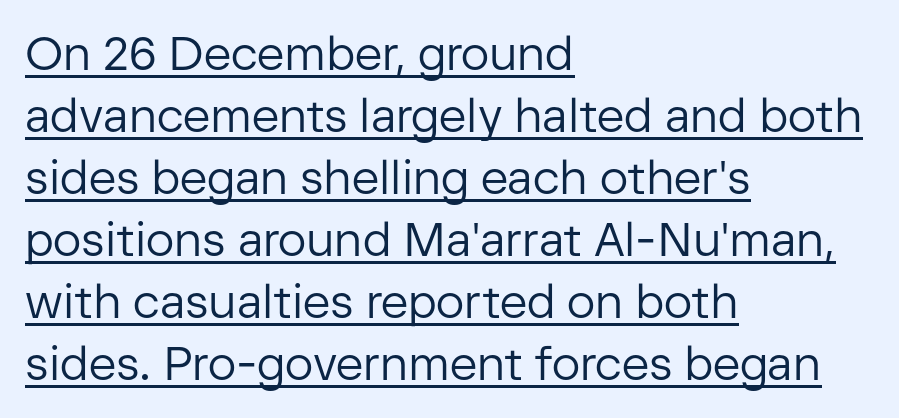
{"serif": "no", "italic": "no", "bold": "no", "weight": "regular", "width": "normal", "stroke_contrast": "low", "x_height": "medium", "monospaced": "no", "underline": "yes", "align": "left", "line_spacing": "normal", "line_spacing_ratio": 1.32, "letter_spacing": "normal", "letter_spacing_em": 0.0, "glyph_px": 47}
